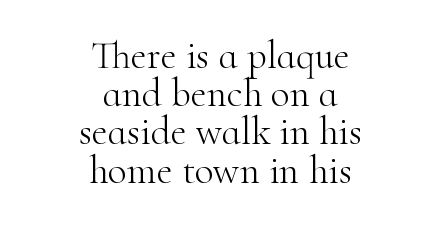
Check the space under the baseline: it is left empty. A quiet, ordinary-to-light weight characterises the typeface. Short and long lines alike share a common midpoint. Vertically, the passage feels compressed, each row crowding the next.
